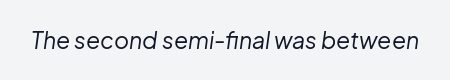
On a weight scale, this lands at 450 or below. The horizontal fit of the characters is conventional and even. The glyphs are unaccompanied by any horizontal stroke below them. The lettering tilts uniformly, giving the passage an italic look.
